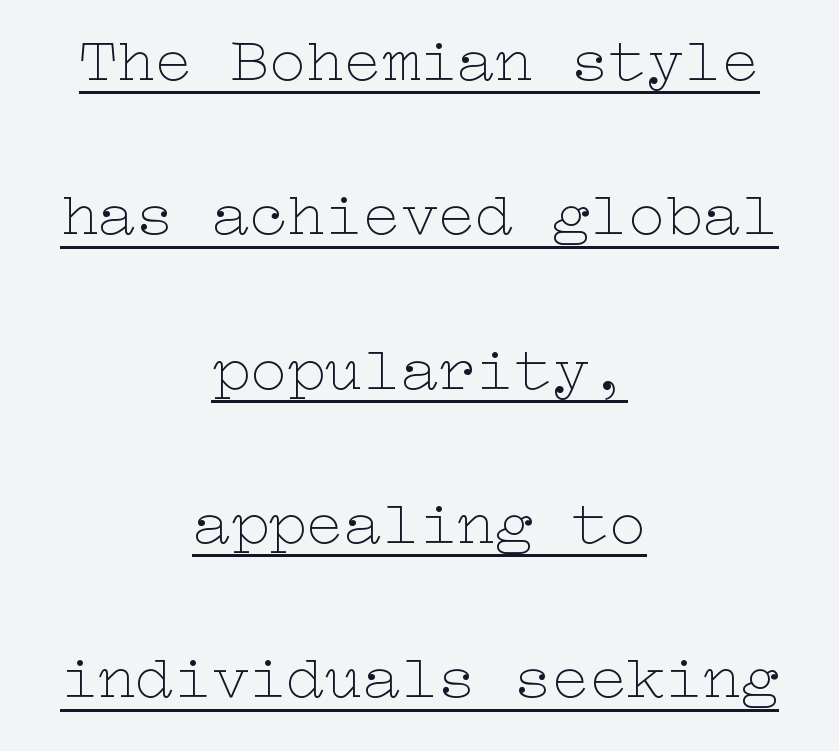
{"italic": "no", "bold": "no", "weight": "thin", "width": "wide", "stroke_contrast": "low", "x_height": "medium", "underline": "yes", "align": "center", "line_spacing": "loose", "line_spacing_ratio": 2.45, "letter_spacing": "normal", "letter_spacing_em": 0.0, "glyph_px": 63}
